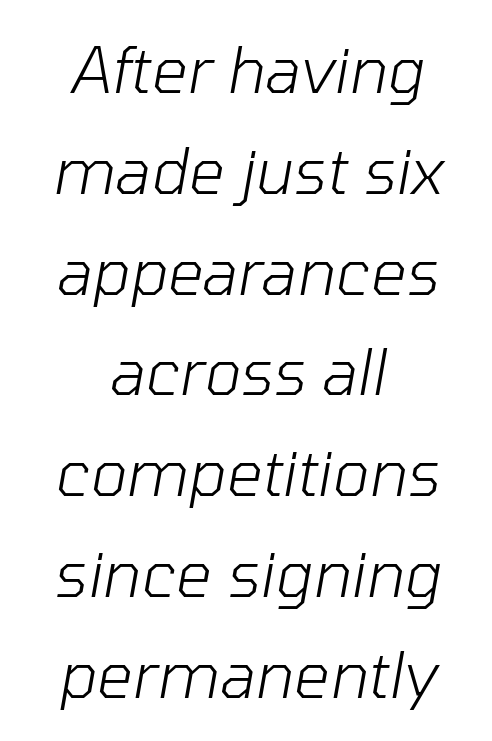
The image shows 63 px light type, italic (leaning right); set centered, normal line spacing (1.6x), normal letter spacing, not underlined; low stroke contrast and a medium x-height.
